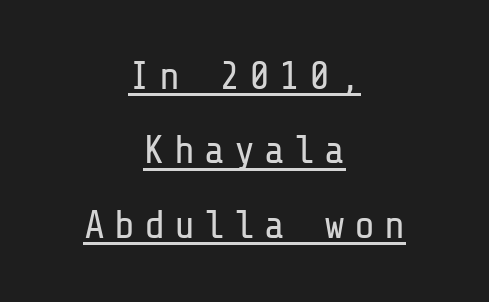
{"serif": "no", "italic": "no", "bold": "no", "weight": "regular", "width": "normal", "stroke_contrast": "low", "x_height": "medium", "underline": "yes", "align": "center", "line_spacing": "loose", "line_spacing_ratio": 1.91, "letter_spacing": "wide", "letter_spacing_em": 0.23, "glyph_px": 39}
